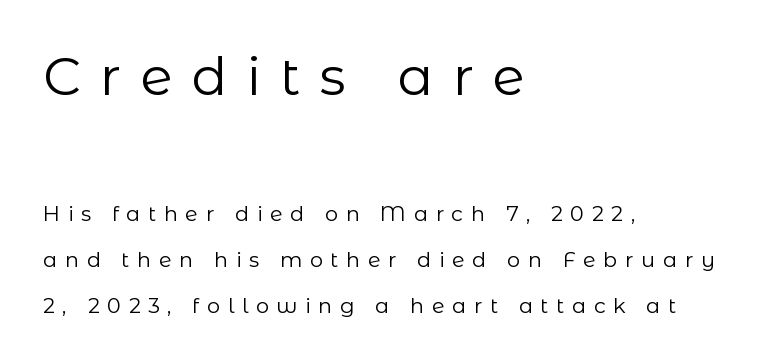
{"serif": "no", "italic": "no", "bold": "no", "weight": "regular", "width": "normal", "stroke_contrast": "low", "x_height": "medium", "monospaced": "no", "underline": "no", "align": "left", "line_spacing": "loose", "line_spacing_ratio": 2.17, "letter_spacing": "wide", "letter_spacing_em": 0.36, "larger_block": "first", "size_ratio": 2.52, "glyph_px": 53}
